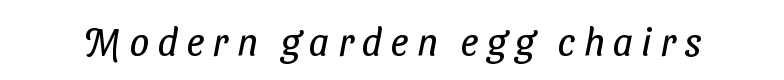
The passage shown has open, widely tracked lettering throughout. The strokes are not fattened; the text isn't bold. This sample has the flowing, uneven cadence of proportional lettering. This sample uses a sans-serif face. This rendering features lettering with no underline.
